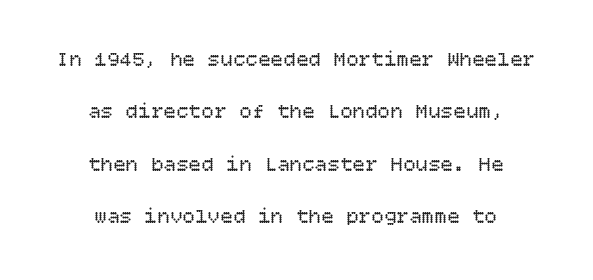
{"italic": "no", "bold": "no", "underline": "no", "align": "center", "line_spacing": "loose", "line_spacing_ratio": 2.5, "letter_spacing": "normal", "letter_spacing_em": 0.0, "glyph_px": 21}
